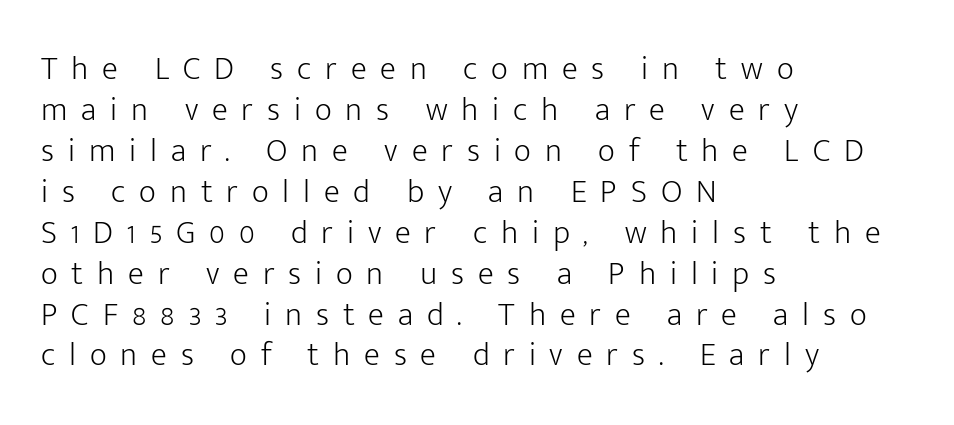
Examine the stroke ends and you'll find no serifs. Descenders hang freely into open space. Caption: expanded tracking, letters set apart. Here the designer chose a conventional face with non-uniform glyph widths. Counters stay open thanks to moderate or lighter strokes.
